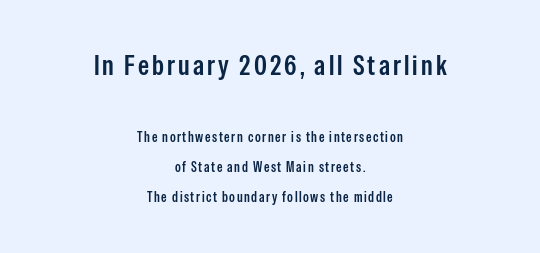
Q: Is the text italic (slanted)? A: No, it is upright.
Q: Is the typeface a serif or a sans-serif typeface? A: Sans-serif.
Q: Is the text underlined? A: No.
Q: How is the paragraph aligned? A: Centered.
Q: Is the spacing between lines tight, normal or loose? A: Loose.
Q: Which block of text is set in a larger size, the first (top) or the second (bottom)? A: The first (top) one.
Q: Width (condensed, normal, or wide)? A: Condensed.
Q: Stroke contrast? A: Low.
Q: x-height? A: Medium.
Q: Monospaced? A: No.
